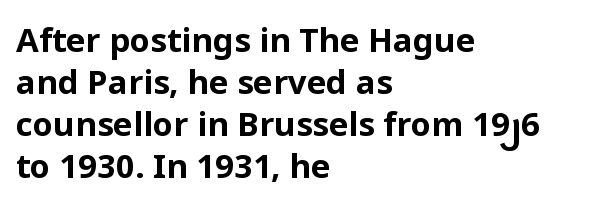
{"serif": "no", "italic": "no", "bold": "yes", "weight": "bold", "width": "normal", "stroke_contrast": "low", "x_height": "medium", "monospaced": "no", "underline": "no", "align": "left", "line_spacing": "normal", "line_spacing_ratio": 1.27, "letter_spacing": "normal", "letter_spacing_em": 0.0, "glyph_px": 33}
